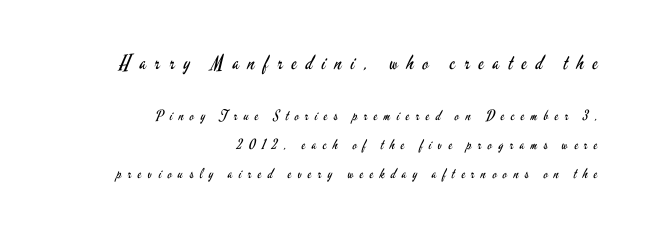
Q: Is the text bold? A: No.
Q: Is the text italic (slanted)? A: Yes.
Q: Is the text underlined? A: No.
Q: How is the paragraph aligned? A: Right-aligned.
Q: Is the spacing between letters normal or unusually wide? A: Unusually wide.
Q: Is the spacing between lines tight, normal or loose? A: Loose.
Q: Which block of text is set in a larger size, the first (top) or the second (bottom)? A: The first (top) one.
